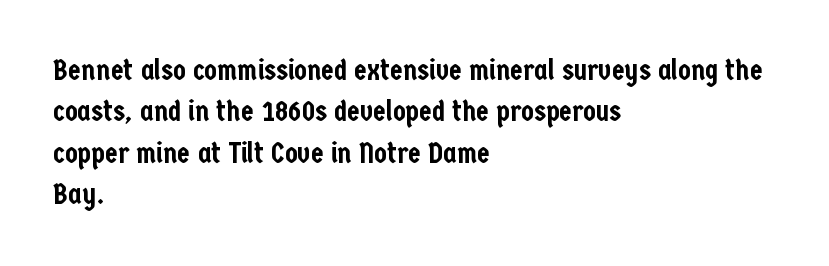
The image shows 29 px condensed sans-serif type, upright; set left-aligned, normal line spacing (1.43x), normal letter spacing, not underlined; low stroke contrast and a medium x-height.
